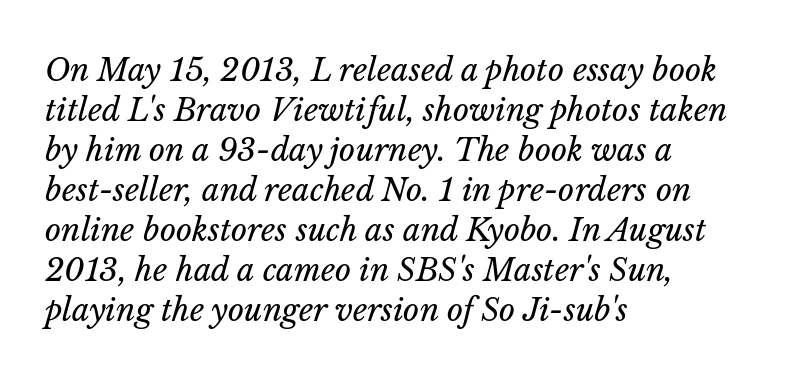
{"italic": "yes", "lean": "right", "slant_degrees": 14, "bold": "no", "weight": "regular", "width": "normal", "stroke_contrast": "low", "x_height": "medium", "monospaced": "no", "underline": "no", "align": "left", "line_spacing": "normal", "line_spacing_ratio": 1.29, "letter_spacing": "normal", "letter_spacing_em": 0.0, "glyph_px": 31}
